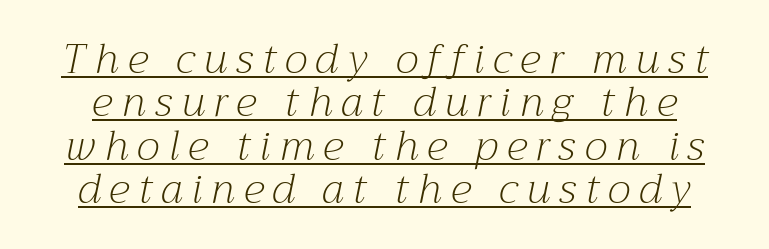
Q: Is the text bold? A: No.
Q: Is the text italic (slanted)? A: Yes, it leans right by about 12 degrees.
Q: Is the typeface a serif or a sans-serif typeface? A: Serif.
Q: Is the text underlined? A: Yes.
Q: How is the paragraph aligned? A: Centered.
Q: Is the spacing between letters normal or unusually wide? A: Unusually wide.
Q: Is the spacing between lines tight, normal or loose? A: Tight.
Q: Width (condensed, normal, or wide)? A: Normal.
Q: Stroke contrast? A: Medium.
Q: x-height? A: Medium.
Q: Monospaced? A: No.
